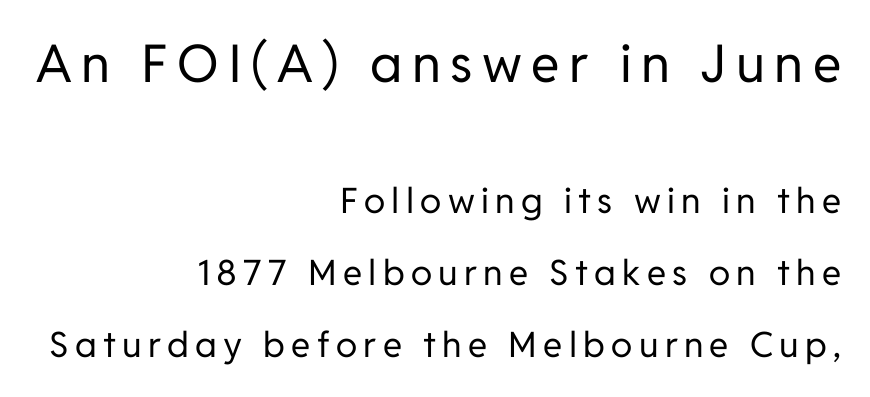
{"serif": "no", "italic": "no", "bold": "no", "weight": "regular", "width": "normal", "stroke_contrast": "low", "x_height": "medium", "monospaced": "no", "underline": "no", "align": "right", "line_spacing": "loose", "line_spacing_ratio": 2.05, "larger_block": "first", "size_ratio": 1.49, "glyph_px": 52}
